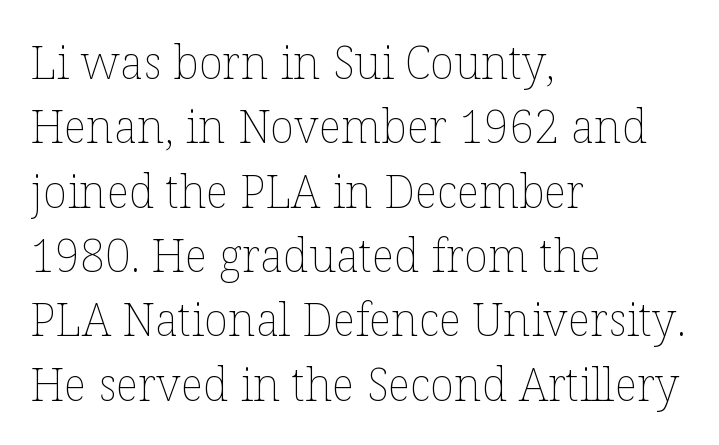
The image shows 45 px thin type, upright; set left-aligned, normal line spacing (1.43x), normal letter spacing, not underlined; low stroke contrast and a medium x-height.
